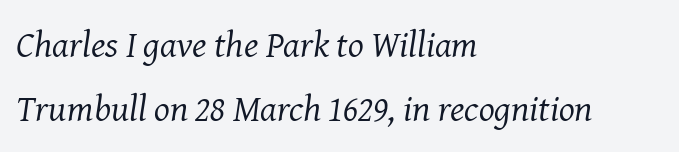
The image shows 37 px regular-weight serif type, italic (leaning right); set left-aligned, line spacing 1.73x, normal letter spacing, not underlined; medium stroke contrast and a medium x-height.
